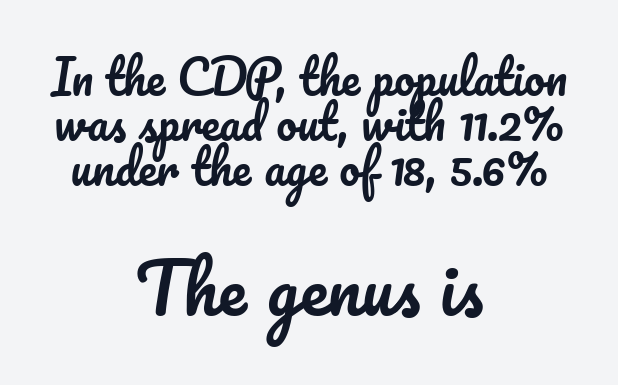
Here the designer chose a conventional face with non-uniform glyph widths. Underline: absent. Compared with a flush-left layout, this one balances lines on the center instead. This sample trades vertical openness for compactness between lines. The letters in the lower block stand taller than those in the block above.
